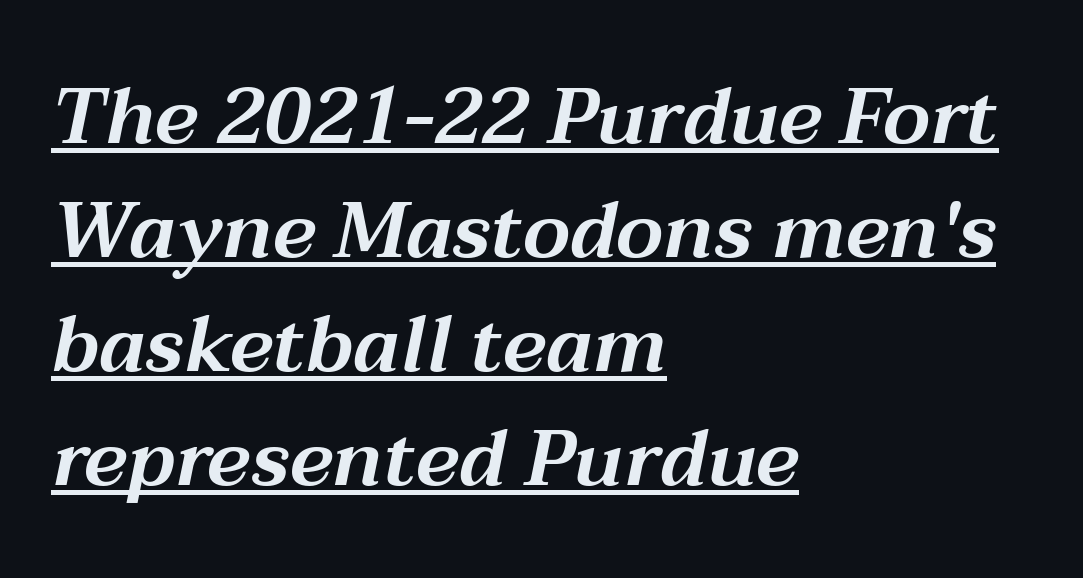
The passage shown is typed in a proportional face where columns would drift. You could call the tracking neutral — neither tight nor loose. Italic: yes, the glyphs are oblique. The designer left line spacing at the default.
